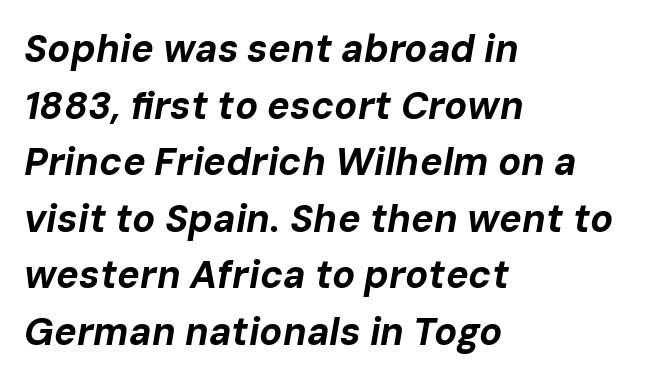
{"italic": "yes", "lean": "right", "slant_degrees": 10, "bold": "yes", "weight": "bold", "width": "normal", "stroke_contrast": "low", "x_height": "medium", "monospaced": "no", "underline": "no", "align": "left", "line_spacing": "normal", "line_spacing_ratio": 1.49, "letter_spacing": "normal", "letter_spacing_em": 0.0, "glyph_px": 38}
